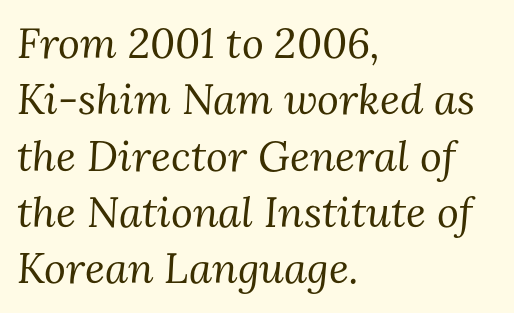
The axis of the letterforms is tilted away from vertical. Notice how the passage keeps a crisp vertical edge on the left only. You could call the tracking neutral — neither tight nor loose. Unmarked baselines from the first word to the last. The letters advance in unequal steps, a hallmark of proportional type.
